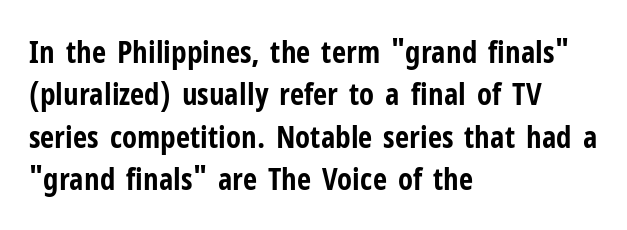
Honestly, there is no underline to notice here at all. Interline gaps are of average width in this sample. This sample has the flowing, uneven cadence of proportional lettering. This sample uses a sans-serif face.
